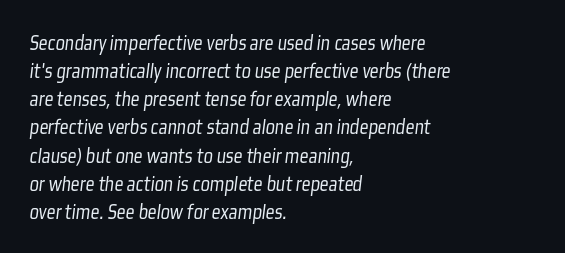
{"bold": "no", "underline": "no", "align": "left", "line_spacing": "normal", "line_spacing_ratio": 1.28, "letter_spacing": "normal", "letter_spacing_em": 0.0, "glyph_px": 22}
